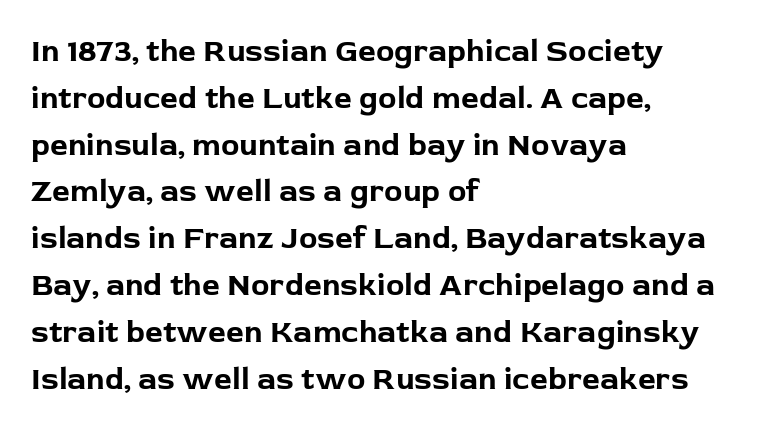
{"serif": "no", "italic": "no", "bold": "yes", "weight": "bold", "width": "normal", "stroke_contrast": "low", "x_height": "medium", "monospaced": "no", "underline": "no", "align": "left", "line_spacing": "normal", "line_spacing_ratio": 1.51, "letter_spacing": "normal", "letter_spacing_em": 0.0, "glyph_px": 31}
